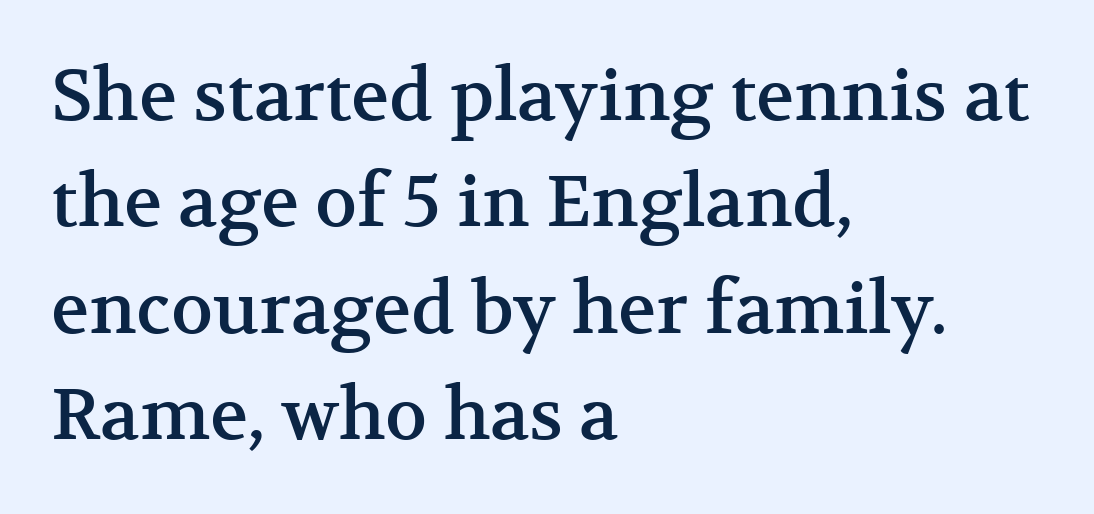
When letters stand straight like this, we call the style roman or upright. Layout note: lines flush left. The strip under each line holds only bare page. Here the glyphs are tracked normally, forming tight word shapes.
